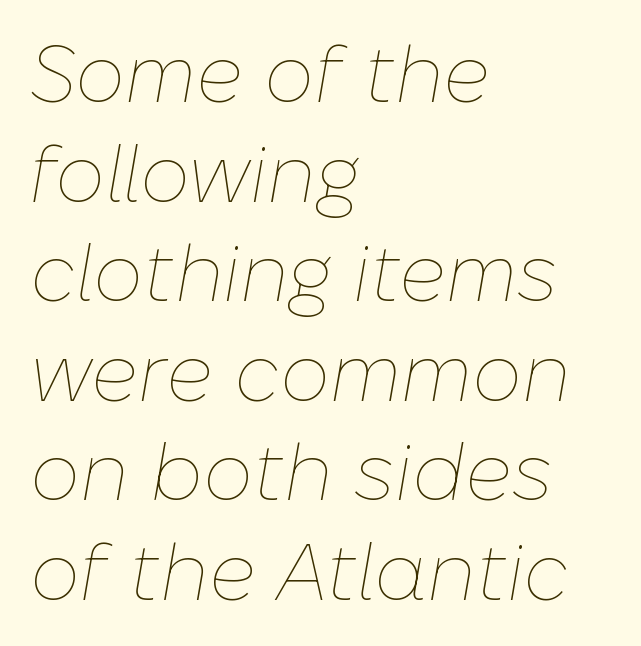
{"italic": "yes", "lean": "right", "slant_degrees": 10, "bold": "no", "weight": "thin", "width": "normal", "stroke_contrast": "low", "x_height": "medium", "monospaced": "no", "underline": "no", "align": "left", "line_spacing": "normal", "line_spacing_ratio": 1.26, "letter_spacing": "normal", "letter_spacing_em": 0.0, "glyph_px": 79}
